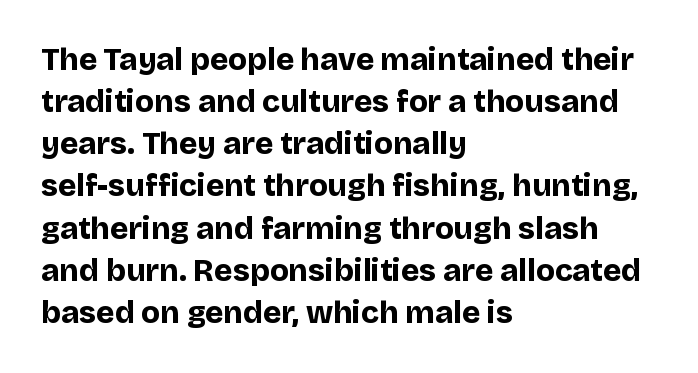
Q: Is the text bold? A: Yes.
Q: Is the text italic (slanted)? A: No, it is upright.
Q: Is the typeface a serif or a sans-serif typeface? A: Sans-serif.
Q: Is the text underlined? A: No.
Q: How is the paragraph aligned? A: Left-aligned.
Q: Is the spacing between letters normal or unusually wide? A: Normal.
Q: Is the spacing between lines tight, normal or loose? A: Normal.
Q: Width (condensed, normal, or wide)? A: Normal.
Q: Stroke contrast? A: Low.
Q: x-height? A: Large.
Q: Monospaced? A: No.
